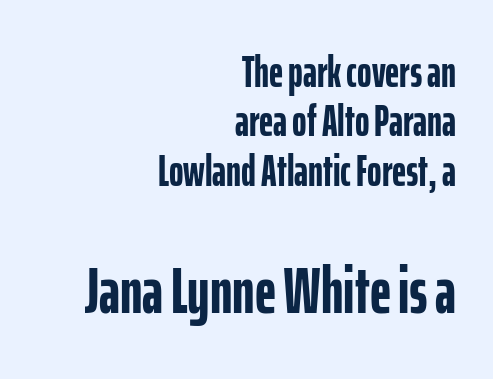
Whoever set this chose condensed vertical rhythm over breathing room. The passage shown is emphatically bold. Caption: standard tracking, unaltered. Each letter keeps its own natural width here, so spacing adapts to shape. Character size in the trailing block exceeds that of the leading block.
